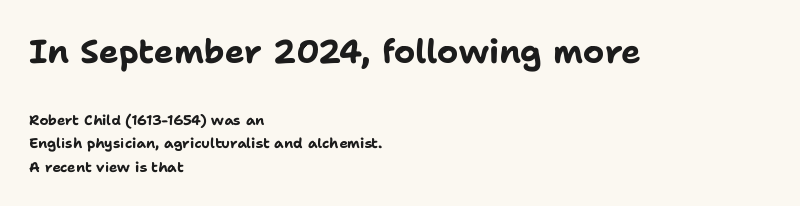
The image shows 33 px bold sans-serif type, upright; set left-aligned, normal line spacing (1.66x), normal letter spacing, not underlined; the first (top) block is 2.36x larger; low stroke contrast and a medium x-height.
